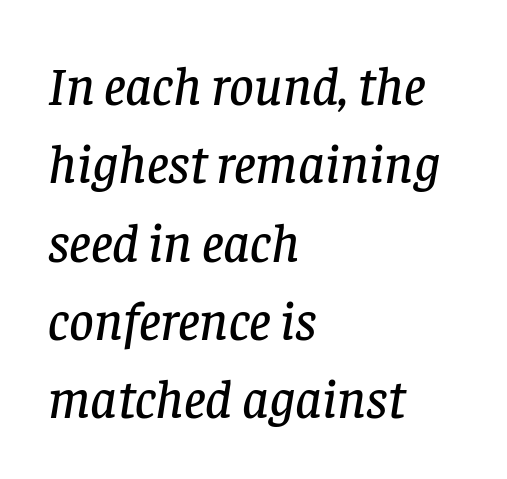
Q: Is the text italic (slanted)? A: Yes, it leans right by about 8 degrees.
Q: Is the typeface a serif or a sans-serif typeface? A: Serif.
Q: Is the text underlined? A: No.
Q: How is the paragraph aligned? A: Left-aligned.
Q: Is the spacing between letters normal or unusually wide? A: Normal.
Q: Is the spacing between lines tight, normal or loose? A: Normal.
Q: Width (condensed, normal, or wide)? A: Normal.
Q: Stroke contrast? A: Low.
Q: x-height? A: Large.
Q: Monospaced? A: No.
